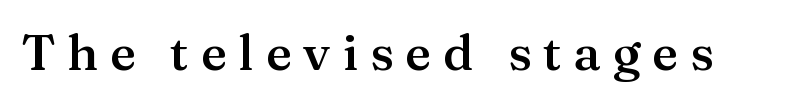
These lines are rendered in a variable-pitch font. The type sits square on the baseline with zero lean. The characters look somewhat weighty, a semibold short of true bold. Each word looks stretched out because of the extra space between its letters. Descenders hang freely into open space.
